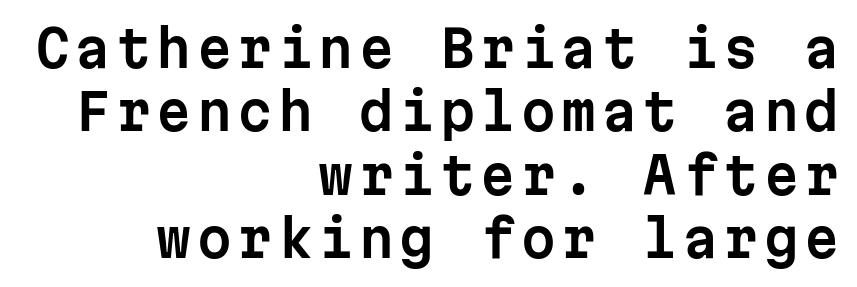
The image shows 50 px sans-serif type, upright, monospaced; set right-aligned, normal line spacing (1.27x), not underlined; low stroke contrast and a medium x-height.
